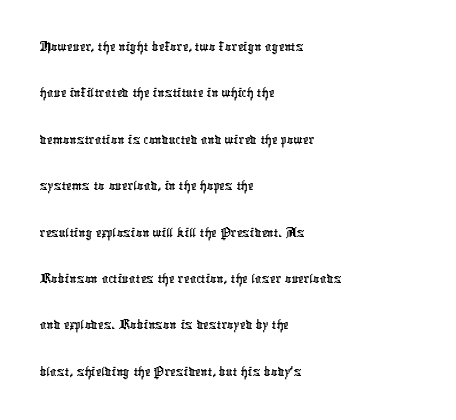
Q: Is the typeface a serif or a sans-serif typeface? A: Sans-serif.
Q: Is the text underlined? A: No.
Q: How is the paragraph aligned? A: Left-aligned.
Q: Is the spacing between letters normal or unusually wide? A: Normal.
Q: Is the spacing between lines tight, normal or loose? A: Normal.
Q: Width (condensed, normal, or wide)? A: Condensed.
Q: Stroke contrast? A: Low.
Q: x-height? A: Medium.
Q: Monospaced? A: No.
